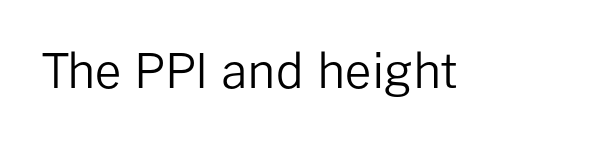
{"serif": "no", "italic": "no", "bold": "no", "weight": "regular", "width": "normal", "stroke_contrast": "low", "x_height": "medium", "monospaced": "no", "underline": "no", "letter_spacing": "normal", "letter_spacing_em": 0.0, "glyph_px": 47}
